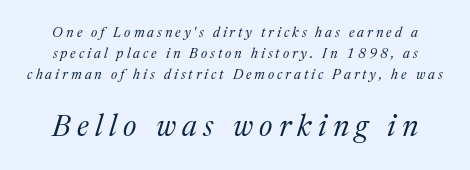
The image shows 30 px regular-weight serif type, italic (leaning right); set normal line spacing (1.49x), unusually wide letter spacing (+0.21 em), not underlined; the second (bottom) block is 2.14x larger; medium stroke contrast and a medium x-height.
